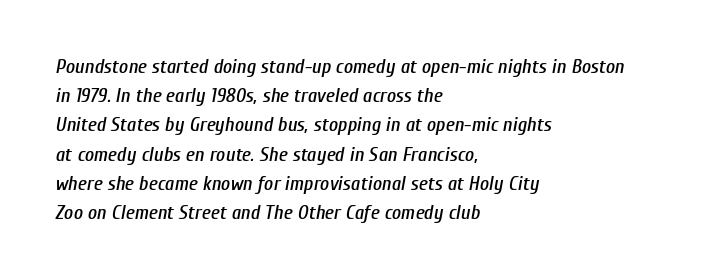
{"italic": "yes", "lean": "right", "slant_degrees": 10, "underline": "no", "align": "left", "line_spacing": "normal", "line_spacing_ratio": 1.46, "letter_spacing": "normal", "letter_spacing_em": 0.0, "glyph_px": 20}
